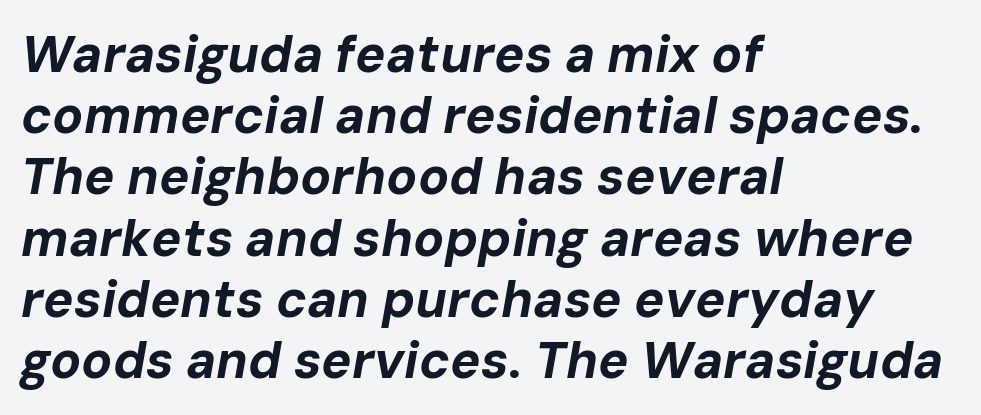
Q: Is the text bold? A: Yes.
Q: Is the text italic (slanted)? A: Yes, it leans right by about 10 degrees.
Q: Is the text underlined? A: No.
Q: How is the paragraph aligned? A: Left-aligned.
Q: Is the spacing between letters normal or unusually wide? A: Normal.
Q: Width (condensed, normal, or wide)? A: Normal.
Q: Stroke contrast? A: Low.
Q: x-height? A: Medium.
Q: Monospaced? A: No.
